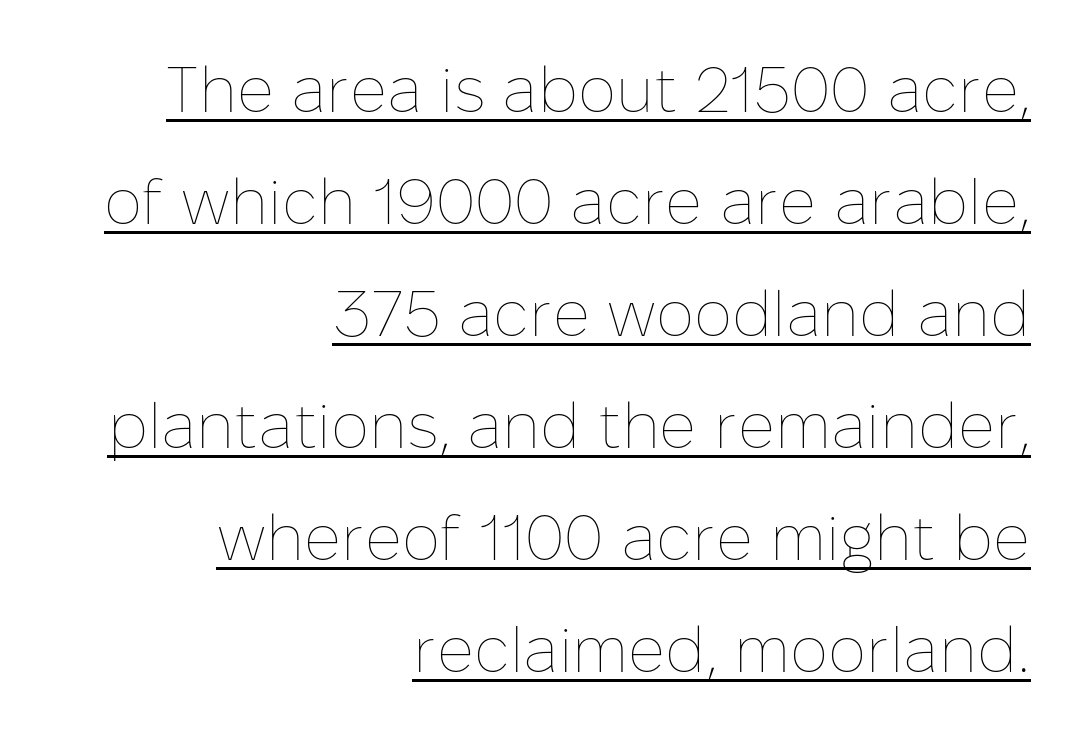
The image shows 64 px thin type, upright; set right-aligned, line spacing 1.75x, normal letter spacing, underlined; low stroke contrast and a medium x-height.
